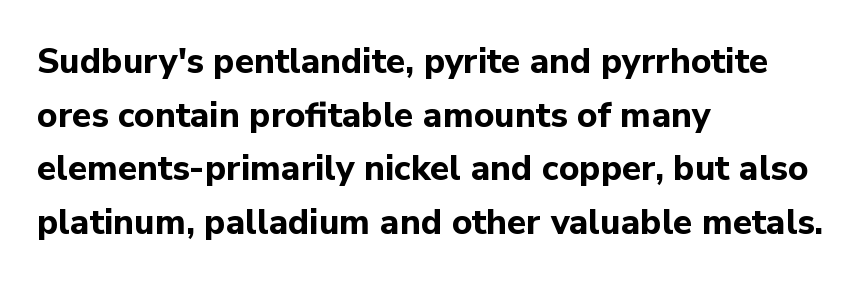
Q: Is the text bold? A: Yes.
Q: Is the text italic (slanted)? A: No, it is upright.
Q: Is the typeface a serif or a sans-serif typeface? A: Sans-serif.
Q: Is the text underlined? A: No.
Q: How is the paragraph aligned? A: Left-aligned.
Q: Is the spacing between letters normal or unusually wide? A: Normal.
Q: Is the spacing between lines tight, normal or loose? A: Normal.
Q: Width (condensed, normal, or wide)? A: Normal.
Q: Stroke contrast? A: Low.
Q: x-height? A: Medium.
Q: Monospaced? A: No.
